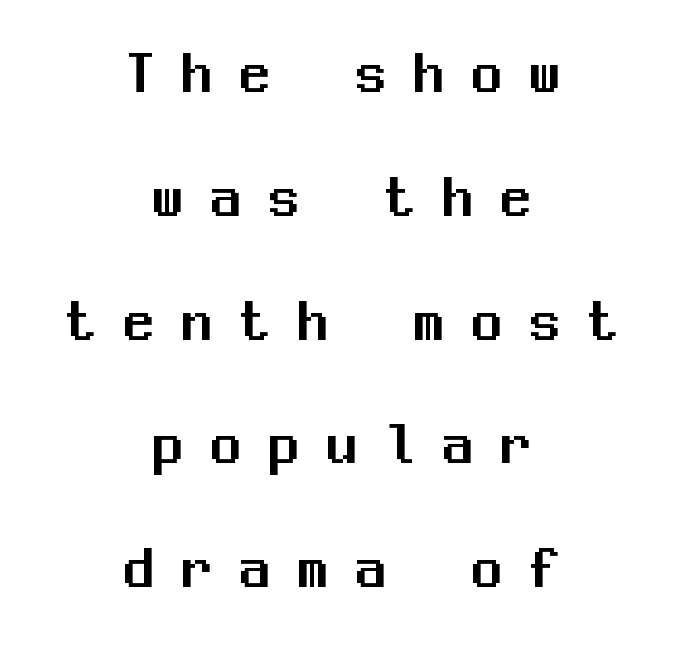
The image shows 61 px sans-serif type, upright, monospaced; set centered, loose line spacing (2.03x), unusually wide letter spacing (+0.45 em), not underlined; medium stroke contrast and a medium x-height.
